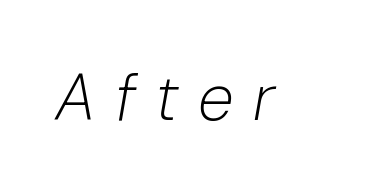
Is this a fixed-width face? No — the glyphs have proportional, varying widths. The weight would be labelled regular, book, light, or lighter still. Underline: absent. Notice how the stems are inclined rather than vertical — that's the hallmark of italics. The face used here is rendered with a markedly widened letterfit.
